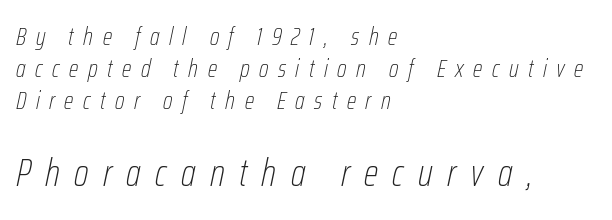
Q: Is the text bold? A: No.
Q: Is the text italic (slanted)? A: Yes, it leans right by about 12 degrees.
Q: Is the text underlined? A: No.
Q: How is the paragraph aligned? A: Left-aligned.
Q: Is the spacing between letters normal or unusually wide? A: Unusually wide.
Q: Is the spacing between lines tight, normal or loose? A: Normal.
Q: Which block of text is set in a larger size, the first (top) or the second (bottom)? A: The second (bottom) one.
Q: Width (condensed, normal, or wide)? A: Condensed.
Q: Stroke contrast? A: Low.
Q: x-height? A: Medium.
Q: Monospaced? A: No.
